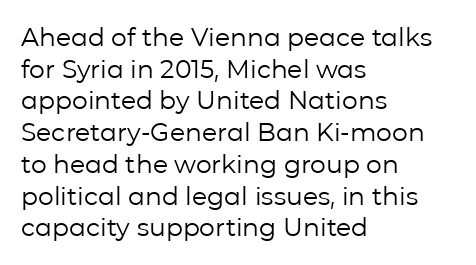
The characters are drawn with everyday or finer stroke widths. The string is rendered with underlining switched off. Leading matches the norm, producing a regular column. This sample uses plain, unmodified letter spacing.
